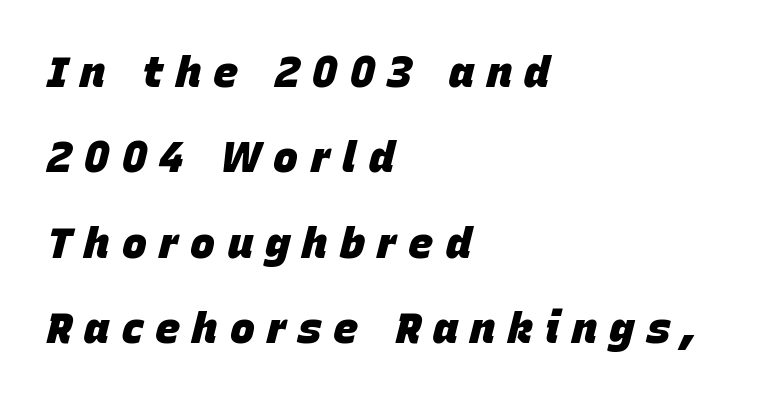
{"italic": "yes", "lean": "right", "slant_degrees": 15, "bold": "yes", "weight": "heavy", "width": "normal", "stroke_contrast": "low", "x_height": "large", "monospaced": "no", "underline": "no", "align": "left", "line_spacing": "loose", "line_spacing_ratio": 2.03, "letter_spacing": "wide", "letter_spacing_em": 0.29, "glyph_px": 42}
